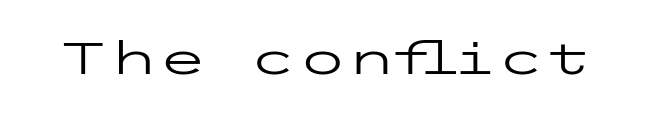
The image shows 45 px regular-weight, wide sans-serif type, upright; set normal letter spacing, not underlined; low stroke contrast and a medium x-height.
